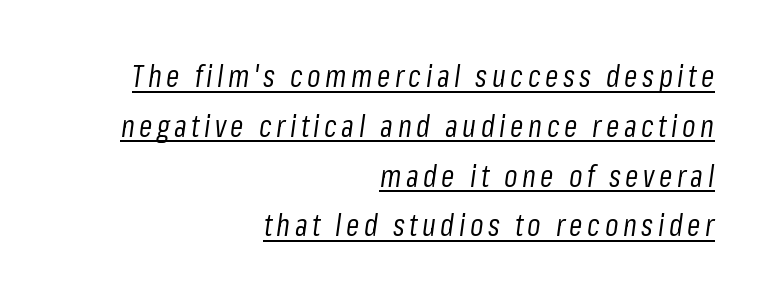
The image shows 30 px regular-weight, condensed type, italic (leaning right); set right-aligned, normal line spacing (1.66x), underlined; low stroke contrast and a medium x-height.
